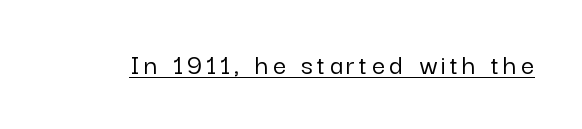
Q: Is the text italic (slanted)? A: No, it is upright.
Q: Is the typeface a serif or a sans-serif typeface? A: Sans-serif.
Q: Is the text underlined? A: Yes.
Q: Width (condensed, normal, or wide)? A: Normal.
Q: Stroke contrast? A: Low.
Q: x-height? A: Medium.
Q: Monospaced? A: No.
